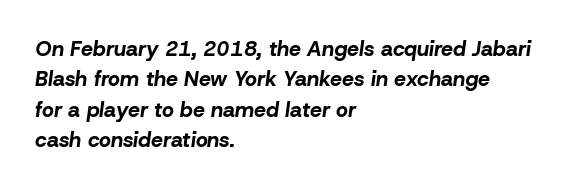
Q: Is the text bold? A: Yes.
Q: Is the text italic (slanted)? A: Yes, it leans right by about 8 degrees.
Q: Is the text underlined? A: No.
Q: How is the paragraph aligned? A: Left-aligned.
Q: Is the spacing between letters normal or unusually wide? A: Normal.
Q: Is the spacing between lines tight, normal or loose? A: Normal.
